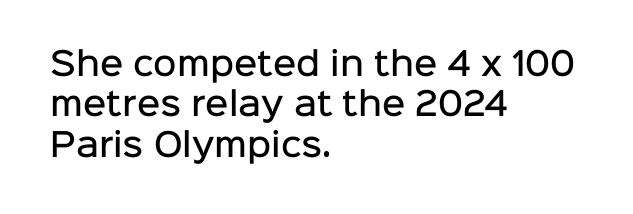
Q: Is the text bold? A: Semi-bold.
Q: Is the text italic (slanted)? A: No, it is upright.
Q: Is the typeface a serif or a sans-serif typeface? A: Sans-serif.
Q: Is the text underlined? A: No.
Q: How is the paragraph aligned? A: Left-aligned.
Q: Is the spacing between letters normal or unusually wide? A: Normal.
Q: Is the spacing between lines tight, normal or loose? A: Normal.
Q: Width (condensed, normal, or wide)? A: Normal.
Q: Stroke contrast? A: Low.
Q: x-height? A: Medium.
Q: Monospaced? A: No.
